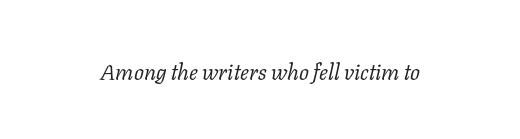
The horizontal fit of the characters is conventional and even. The typography opts for an oblique posture over an upright one. Underline: absent. Letters have the restrained weight of plain body copy at most.
